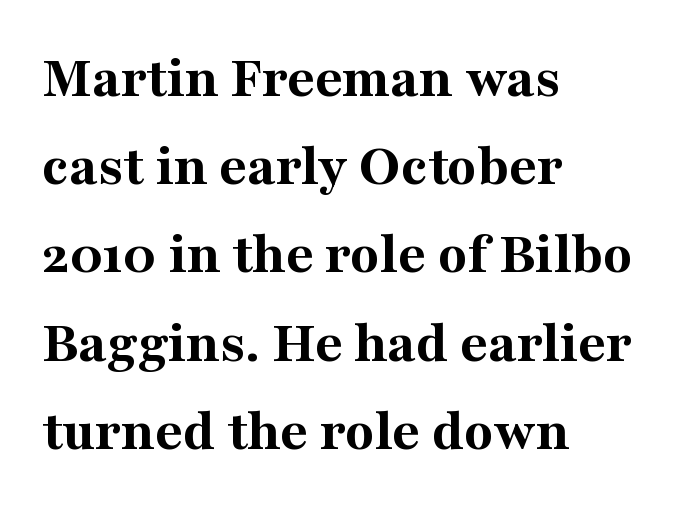
The image shows 60 px bold serif type, upright; set left-aligned, normal line spacing (1.47x), normal letter spacing, not underlined; medium stroke contrast and a medium x-height.
